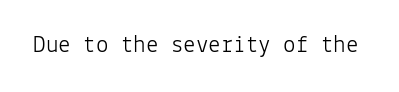
Q: Is the text bold? A: No.
Q: Is the text italic (slanted)? A: No, it is upright.
Q: Is the text underlined? A: No.
Q: Is the spacing between letters normal or unusually wide? A: Normal.
